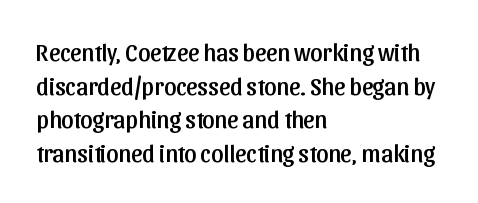
Q: Is the text italic (slanted)? A: No, it is upright.
Q: Is the text underlined? A: No.
Q: How is the paragraph aligned? A: Left-aligned.
Q: Is the spacing between letters normal or unusually wide? A: Normal.
Q: Is the spacing between lines tight, normal or loose? A: Normal.
